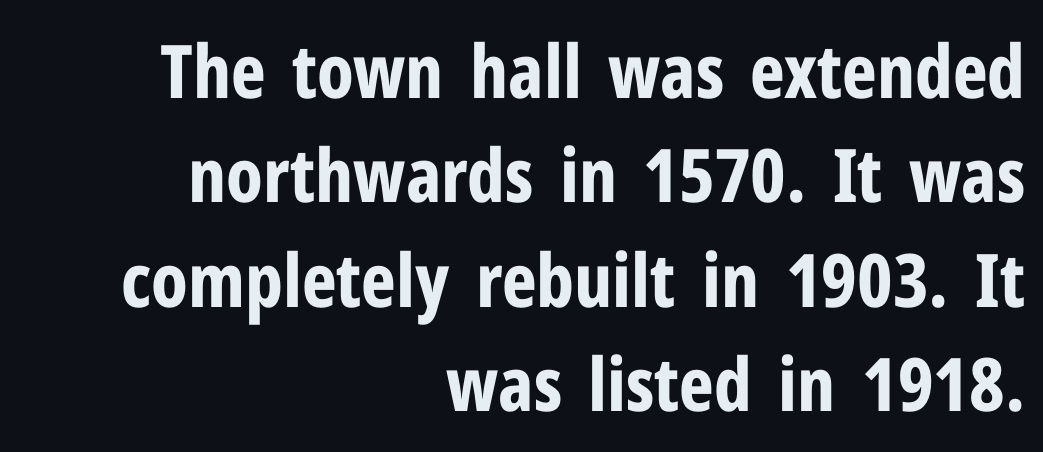
Think of a printed novel: that variable character pitch is what you see here. Is there much room between lines? A standard amount, neither cramped nor airy. Plain, unruled lines of type. Observe the absence of serifs on each vertical stroke in this sample. The letters stand upright; this is a roman face. The ragged edge is on the left, which tells us the setting is flush right.
